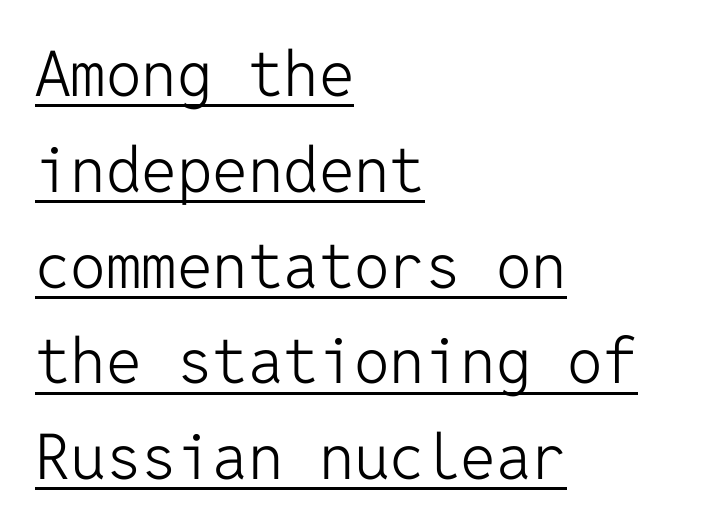
{"serif": "no", "italic": "no", "bold": "no", "weight": "light", "width": "normal", "stroke_contrast": "low", "x_height": "medium", "monospaced": "yes", "underline": "yes", "align": "left", "line_spacing": "normal", "line_spacing_ratio": 1.52, "letter_spacing": "normal", "letter_spacing_em": 0.0, "glyph_px": 63}
